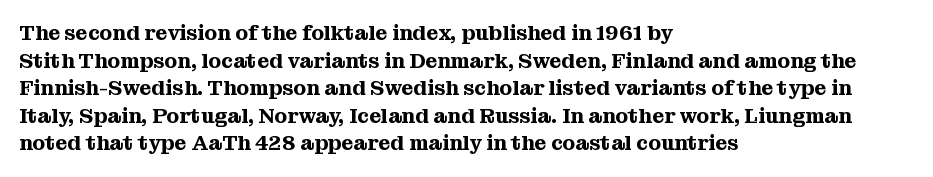
{"italic": "no", "underline": "no", "align": "left", "line_spacing": "normal", "line_spacing_ratio": 1.31, "letter_spacing": "normal", "letter_spacing_em": 0.0, "glyph_px": 21}
